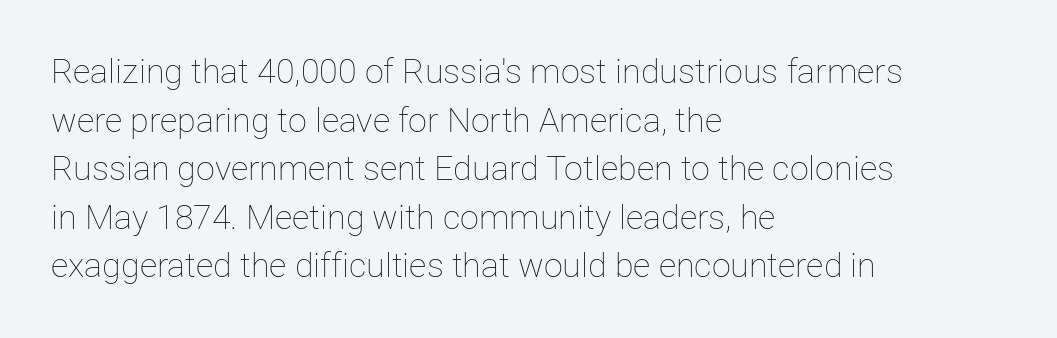
{"italic": "no", "bold": "no", "weight": "thin", "width": "normal", "stroke_contrast": "low", "x_height": "medium", "monospaced": "no", "underline": "no", "align": "left", "line_spacing": "normal", "line_spacing_ratio": 1.43, "letter_spacing": "normal", "letter_spacing_em": 0.0, "glyph_px": 34}
